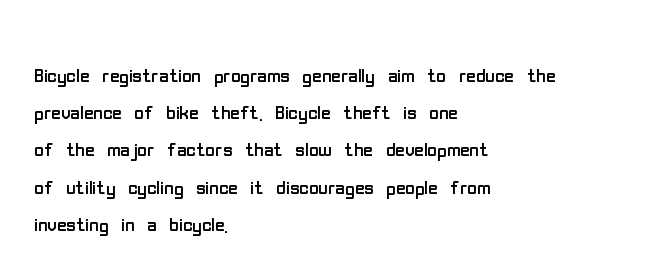
The image shows 26 px text type, upright; set left-aligned, normal line spacing (1.43x), normal letter spacing, not underlined.
